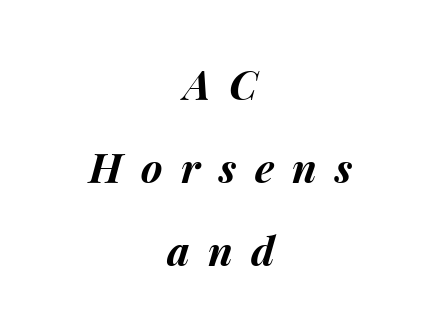
{"italic": "yes", "lean": "right", "slant_degrees": 15, "bold": "yes", "weight": "bold", "width": "normal", "stroke_contrast": "medium", "x_height": "medium", "monospaced": "no", "underline": "no", "align": "center", "line_spacing": "loose", "line_spacing_ratio": 2.02, "letter_spacing": "wide", "letter_spacing_em": 0.45, "glyph_px": 41}
